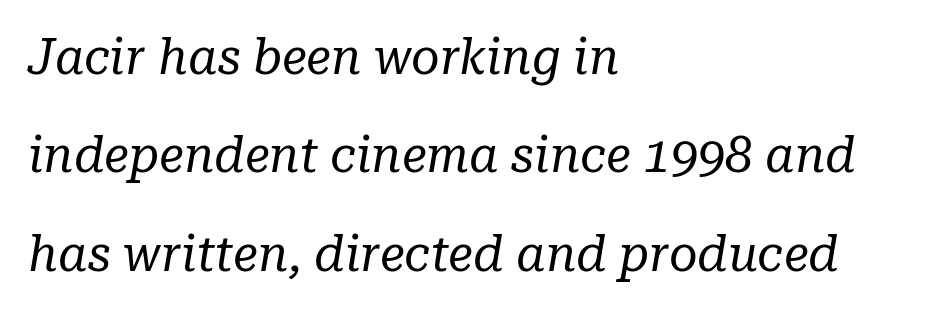
Q: Is the text bold? A: No.
Q: Is the text italic (slanted)? A: Yes, it leans right by about 10 degrees.
Q: Is the typeface a serif or a sans-serif typeface? A: Serif.
Q: Is the text underlined? A: No.
Q: How is the paragraph aligned? A: Left-aligned.
Q: Is the spacing between letters normal or unusually wide? A: Normal.
Q: Is the spacing between lines tight, normal or loose? A: Loose.
Q: Width (condensed, normal, or wide)? A: Normal.
Q: Stroke contrast? A: Low.
Q: x-height? A: Medium.
Q: Monospaced? A: No.
